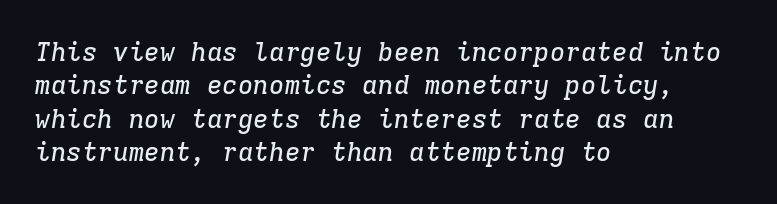
{"italic": "yes", "lean": "right", "slant_degrees": 9, "underline": "no", "align": "left", "line_spacing": "normal", "line_spacing_ratio": 1.28, "letter_spacing": "normal", "letter_spacing_em": 0.0, "glyph_px": 26}
